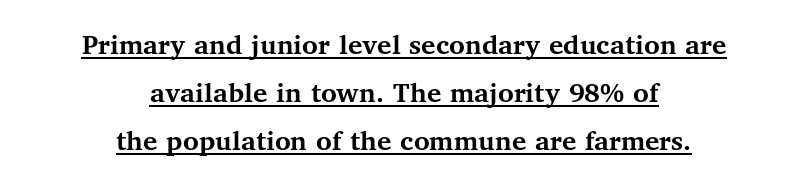
{"serif": "yes", "italic": "no", "bold": "yes", "weight": "semibold", "width": "normal", "stroke_contrast": "medium", "x_height": "medium", "monospaced": "no", "underline": "yes", "align": "center", "line_spacing": "normal", "line_spacing_ratio": 1.6, "letter_spacing": "normal", "letter_spacing_em": 0.0, "glyph_px": 30}
